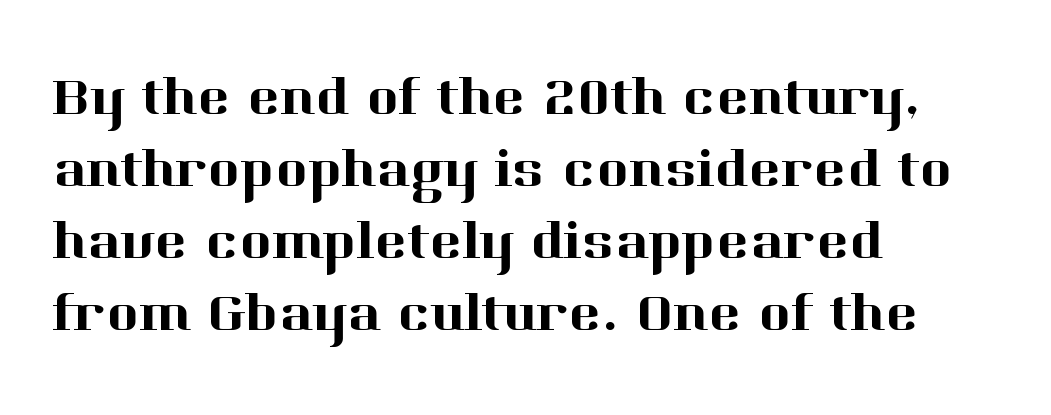
Q: Is the text italic (slanted)? A: No, it is upright.
Q: Is the typeface a serif or a sans-serif typeface? A: Serif.
Q: Is the text underlined? A: No.
Q: How is the paragraph aligned? A: Left-aligned.
Q: Is the spacing between letters normal or unusually wide? A: Normal.
Q: Is the spacing between lines tight, normal or loose? A: Normal.
Q: Width (condensed, normal, or wide)? A: Normal.
Q: Stroke contrast? A: High.
Q: x-height? A: Medium.
Q: Monospaced? A: No.
